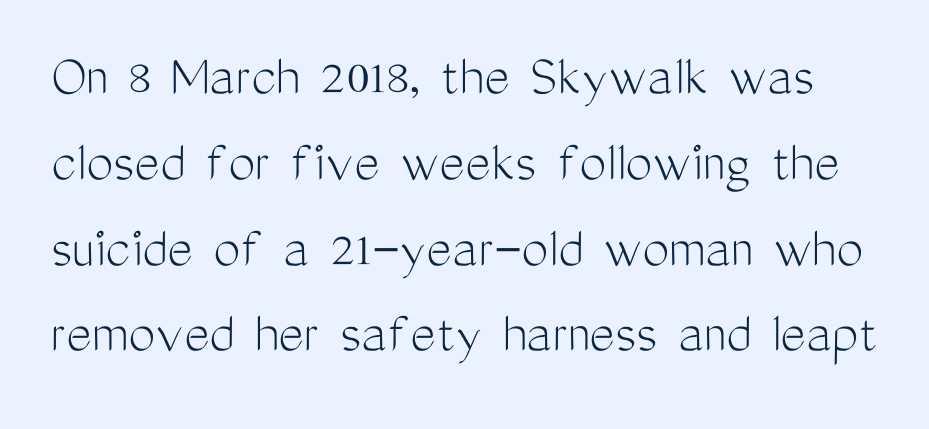
The image shows 60 px light, condensed sans-serif type, upright; set normal line spacing (1.43x), normal letter spacing, not underlined; medium stroke contrast and a medium x-height.
